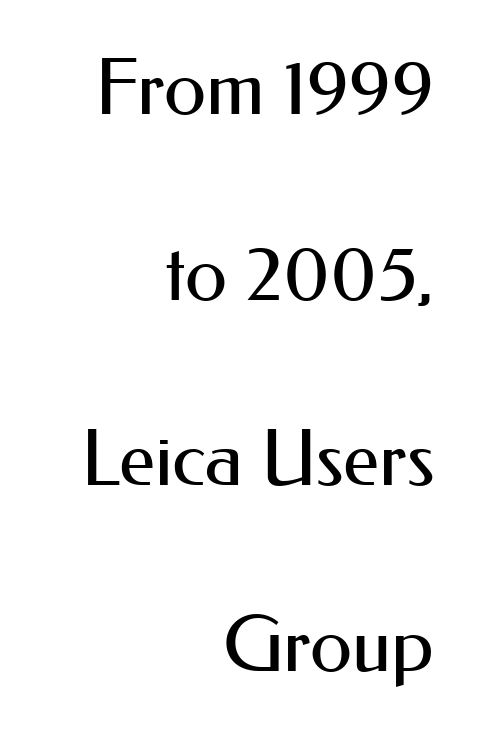
{"serif": "no", "italic": "no", "bold": "no", "weight": "regular", "width": "normal", "stroke_contrast": "medium", "x_height": "small", "monospaced": "no", "underline": "no", "align": "right", "line_spacing": "loose", "line_spacing_ratio": 2.41, "letter_spacing": "normal", "letter_spacing_em": 0.0, "glyph_px": 77}
